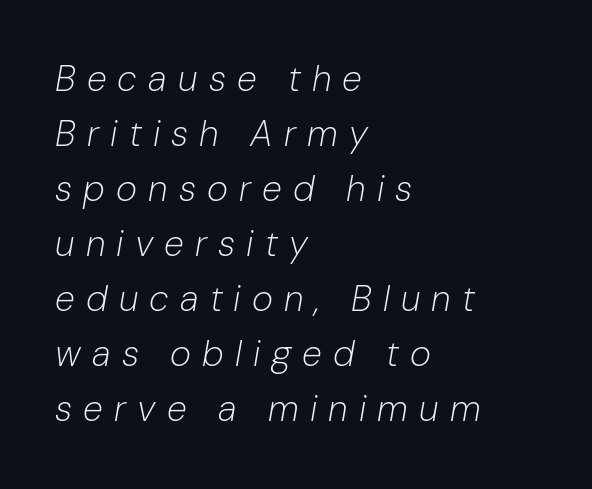
Q: Is the text bold? A: No.
Q: Is the text italic (slanted)? A: Yes, it leans right by about 10 degrees.
Q: Is the text underlined? A: No.
Q: How is the paragraph aligned? A: Left-aligned.
Q: Is the spacing between letters normal or unusually wide? A: Unusually wide.
Q: Is the spacing between lines tight, normal or loose? A: Normal.
Q: Width (condensed, normal, or wide)? A: Normal.
Q: Stroke contrast? A: Low.
Q: x-height? A: Medium.
Q: Monospaced? A: No.
